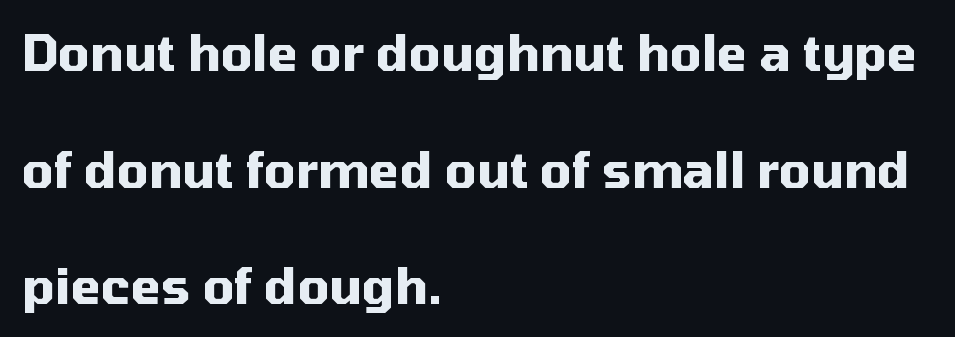
Inter-character spacing is left at the font's built-in metrics. If you drew a line through each stem, it would be perfectly vertical. Just letters on the line, the space beneath them empty. The lines are quadded left. You'd pick this weight for a headline — it's a proper bold.
